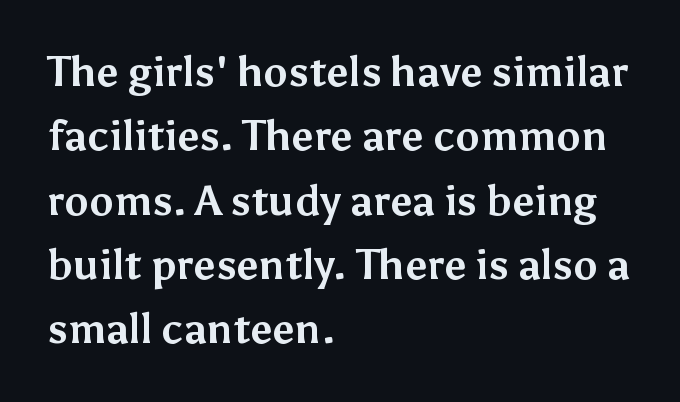
The space directly below the letters is spotless. Short and long lines alike share a common starting point at left. Honestly, the letter spacing is just normal — you wouldn't notice it. Notice how the stems are strictly vertical — no italics here.
